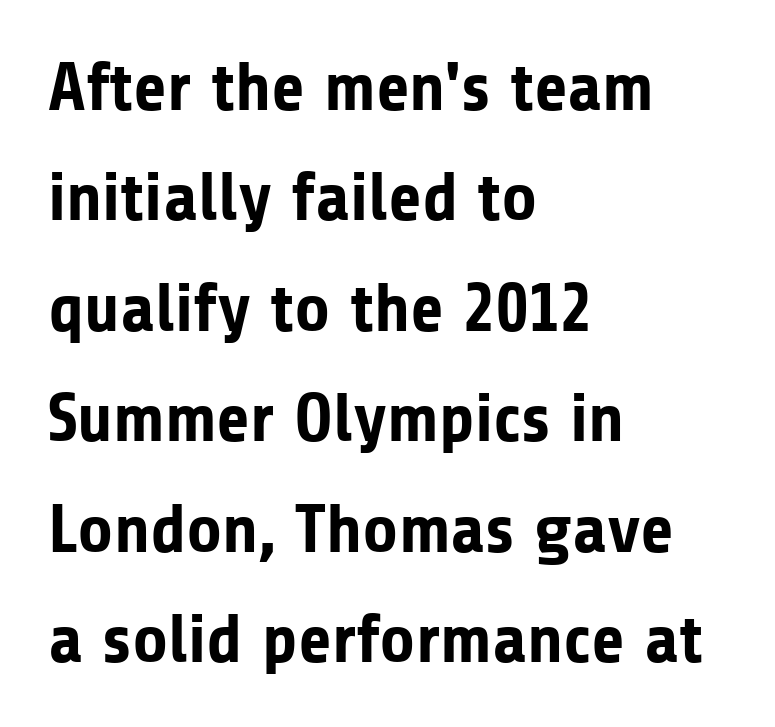
Q: Is the text bold? A: Yes.
Q: Is the text italic (slanted)? A: No, it is upright.
Q: Is the typeface a serif or a sans-serif typeface? A: Sans-serif.
Q: Is the text underlined? A: No.
Q: How is the paragraph aligned? A: Left-aligned.
Q: Is the spacing between letters normal or unusually wide? A: Normal.
Q: Is the spacing between lines tight, normal or loose? A: Normal.
Q: Width (condensed, normal, or wide)? A: Normal.
Q: Stroke contrast? A: Low.
Q: x-height? A: Medium.
Q: Monospaced? A: No.
